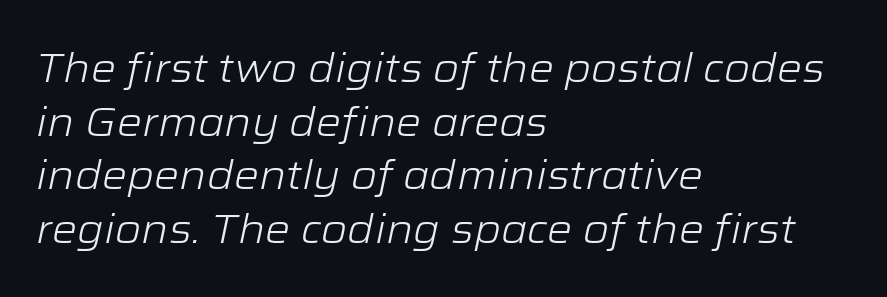
Q: Is the text bold? A: No.
Q: Is the text italic (slanted)? A: Yes, it leans right by about 12 degrees.
Q: Is the text underlined? A: No.
Q: How is the paragraph aligned? A: Left-aligned.
Q: Is the spacing between letters normal or unusually wide? A: Normal.
Q: Is the spacing between lines tight, normal or loose? A: Normal.
Q: Width (condensed, normal, or wide)? A: Wide.
Q: Stroke contrast? A: Low.
Q: x-height? A: Medium.
Q: Monospaced? A: No.
